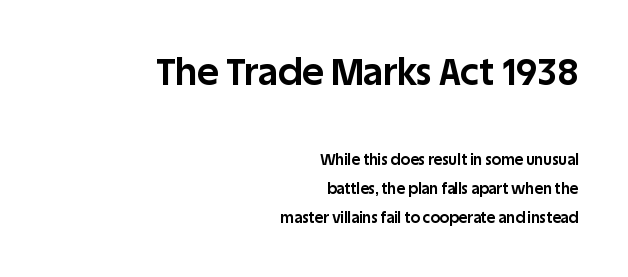
The image shows 37 px bold sans-serif type, upright; set right-aligned, loose line spacing (1.93x), normal letter spacing, not underlined; the first (top) block is 2.47x larger; low stroke contrast and a large x-height.
